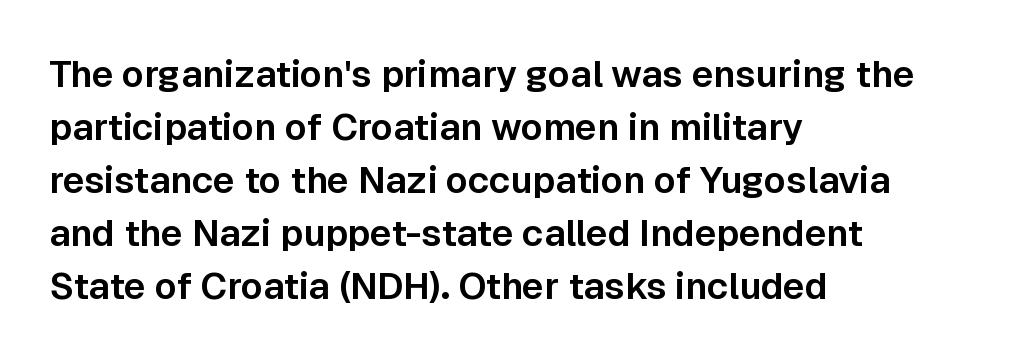
The gap between lines stays unmarked. This block has exactly the height ordinary leading produces. The face used here is proportionally spaced, like ordinary book or web type. This rendering employs a face without finishing strokes, i.e., a sans-serif. Posture: upright roman.
